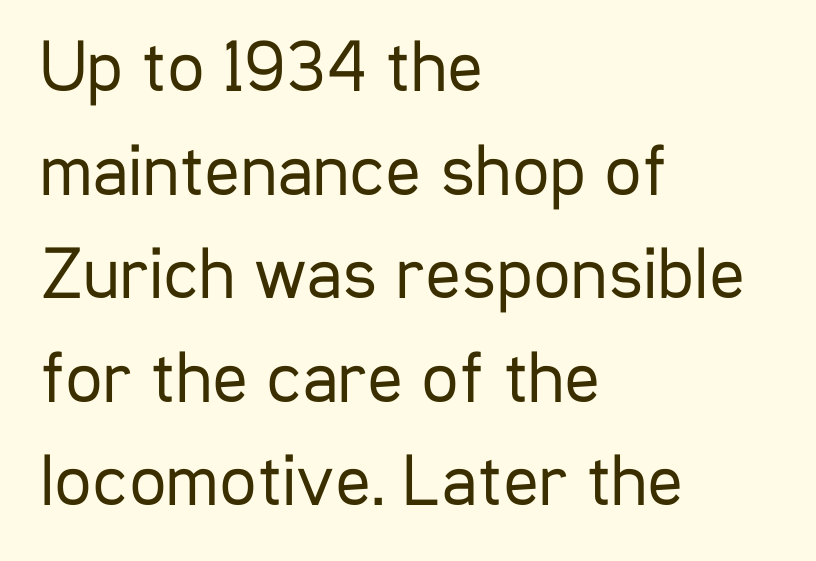
A typesetter would call this zero additional tracking. Quick note: interline space is typical. Think of a printed novel: that variable character pitch is what you see here. The font sits on the lighter half of the weight spectrum, regular included.
